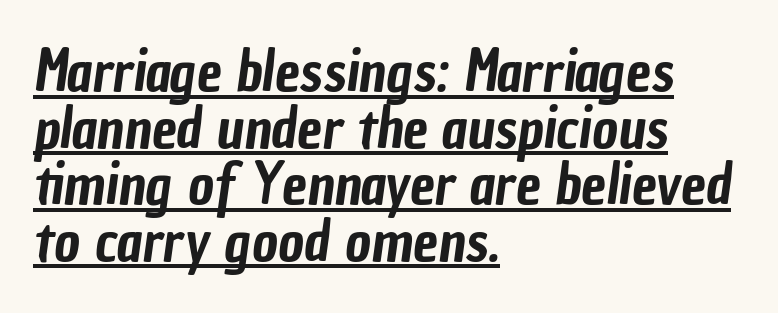
The image shows 56 px condensed sans-serif type; set left-aligned, tight line spacing (1.01x), normal letter spacing, underlined; low stroke contrast and a medium x-height.
